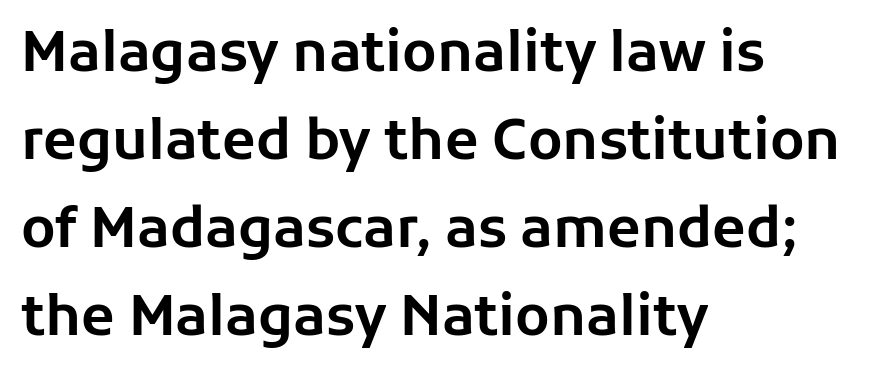
The image shows 55 px sans-serif type, upright; set left-aligned, normal line spacing (1.6x), normal letter spacing, not underlined; low stroke contrast and a medium x-height.
